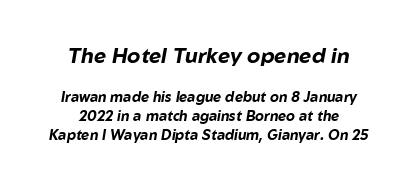
Rendered with sloped, italic letterforms. This rendering leaves character spacing at its baseline value. Interline gaps are of average width in this sample. The compositor balanced each line on the midline. You'd pick this weight for a headline — it's a proper bold.
